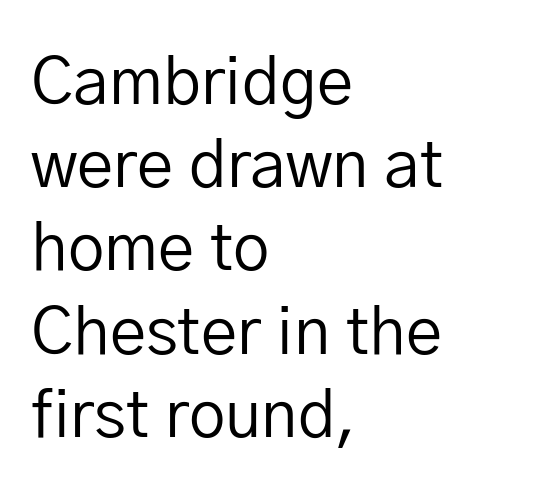
Q: Is the text bold? A: No.
Q: Is the text italic (slanted)? A: No, it is upright.
Q: Is the typeface a serif or a sans-serif typeface? A: Sans-serif.
Q: Is the text underlined? A: No.
Q: How is the paragraph aligned? A: Left-aligned.
Q: Is the spacing between letters normal or unusually wide? A: Normal.
Q: Is the spacing between lines tight, normal or loose? A: Normal.
Q: Width (condensed, normal, or wide)? A: Normal.
Q: Stroke contrast? A: Low.
Q: x-height? A: Medium.
Q: Monospaced? A: No.
